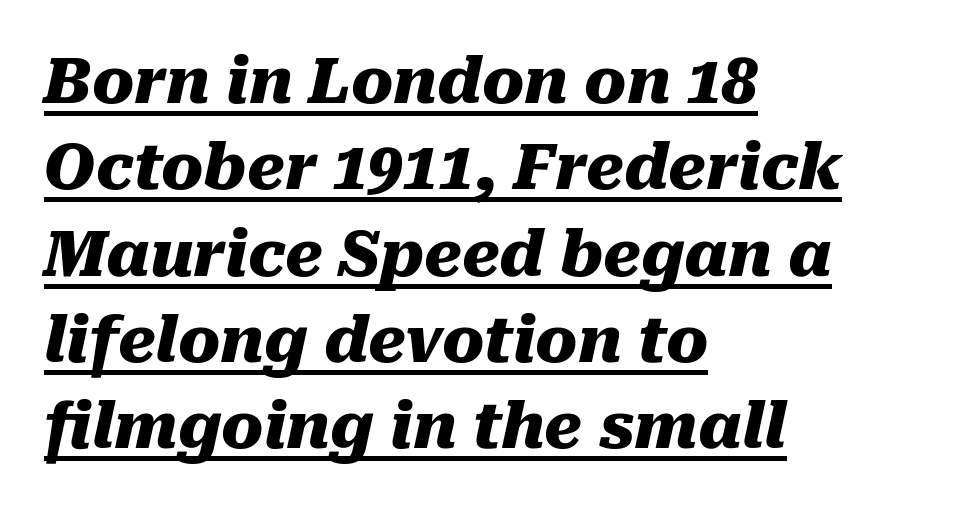
Q: Is the text bold? A: Yes.
Q: Is the text italic (slanted)? A: Yes, it leans right by about 10 degrees.
Q: Is the text underlined? A: Yes.
Q: How is the paragraph aligned? A: Left-aligned.
Q: Is the spacing between letters normal or unusually wide? A: Normal.
Q: Is the spacing between lines tight, normal or loose? A: Normal.
Q: Width (condensed, normal, or wide)? A: Normal.
Q: Stroke contrast? A: Medium.
Q: x-height? A: Medium.
Q: Monospaced? A: No.
